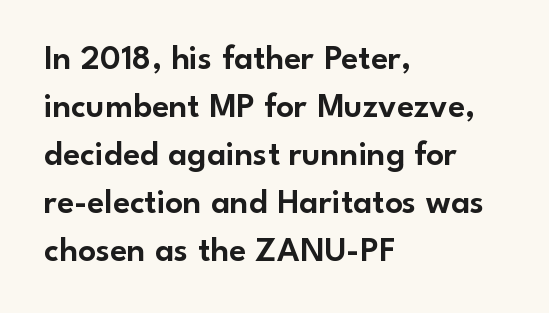
Q: Is the text italic (slanted)? A: No, it is upright.
Q: Is the typeface a serif or a sans-serif typeface? A: Sans-serif.
Q: Is the text underlined? A: No.
Q: How is the paragraph aligned? A: Left-aligned.
Q: Is the spacing between letters normal or unusually wide? A: Normal.
Q: Is the spacing between lines tight, normal or loose? A: Normal.
Q: Width (condensed, normal, or wide)? A: Normal.
Q: Stroke contrast? A: Low.
Q: x-height? A: Small.
Q: Monospaced? A: No.
